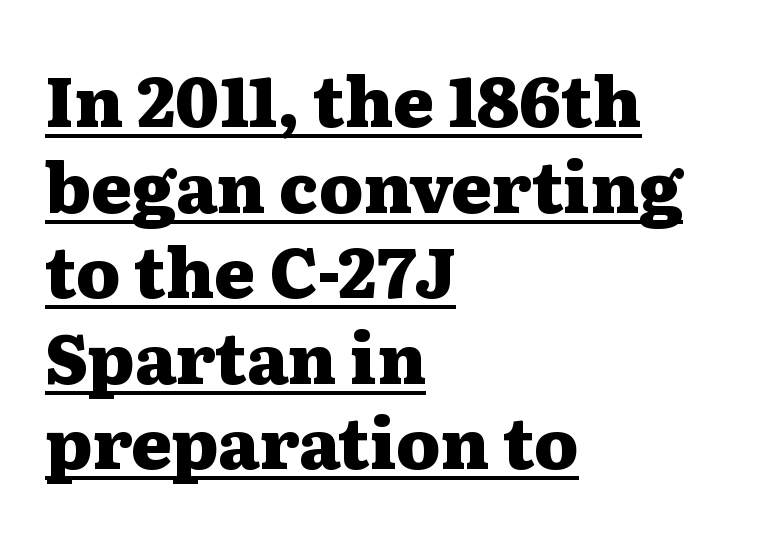
Q: Is the text bold? A: Yes.
Q: Is the text italic (slanted)? A: No, it is upright.
Q: Is the typeface a serif or a sans-serif typeface? A: Serif.
Q: Is the text underlined? A: Yes.
Q: How is the paragraph aligned? A: Left-aligned.
Q: Is the spacing between letters normal or unusually wide? A: Normal.
Q: Width (condensed, normal, or wide)? A: Wide.
Q: Stroke contrast? A: Medium.
Q: x-height? A: Medium.
Q: Monospaced? A: No.
